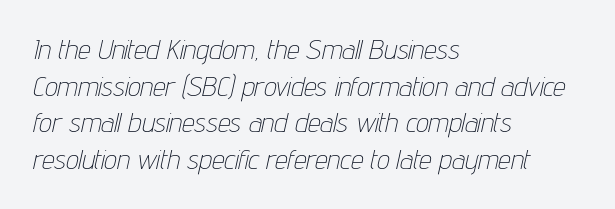
{"italic": "yes", "lean": "right", "slant_degrees": 12, "bold": "no", "weight": "thin", "width": "condensed", "stroke_contrast": "low", "x_height": "medium", "monospaced": "no", "underline": "no", "align": "left", "line_spacing": "normal", "line_spacing_ratio": 1.31, "letter_spacing": "normal", "letter_spacing_em": 0.0, "glyph_px": 28}
